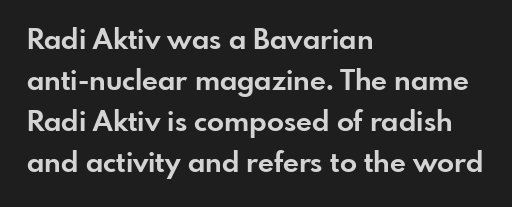
The image shows 28 px bold sans-serif type, upright; set left-aligned, normal line spacing (1.47x), normal letter spacing, not underlined; low stroke contrast and a small x-height.
